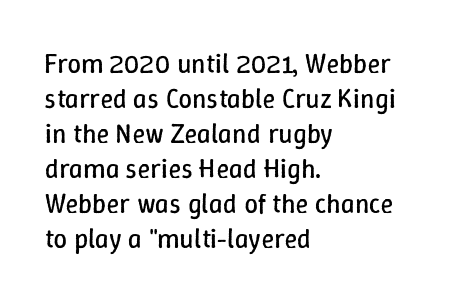
Q: Is the text bold? A: No.
Q: Is the text italic (slanted)? A: No, it is upright.
Q: Is the text underlined? A: No.
Q: How is the paragraph aligned? A: Left-aligned.
Q: Is the spacing between letters normal or unusually wide? A: Normal.
Q: Is the spacing between lines tight, normal or loose? A: Normal.
